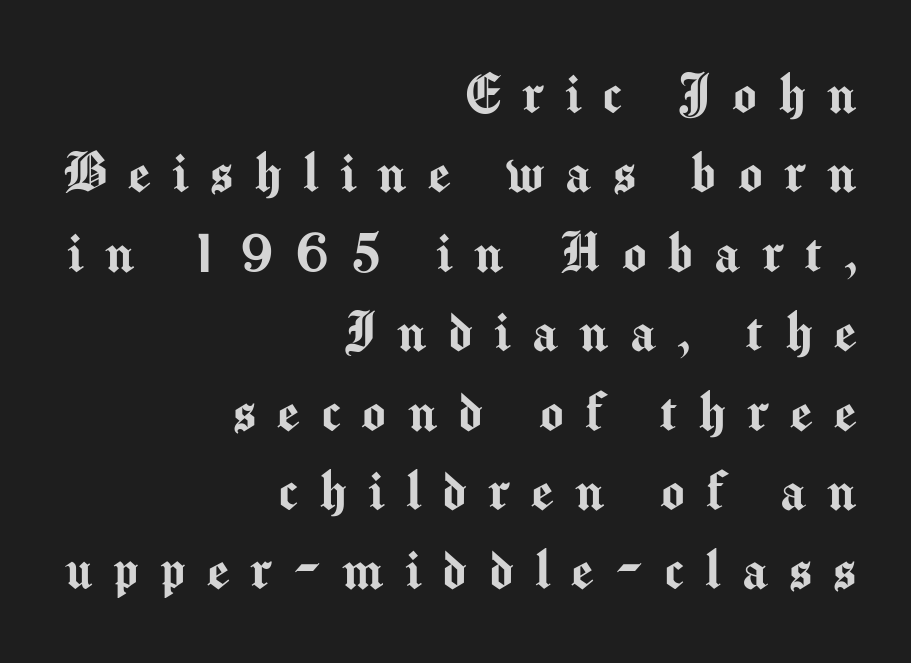
The image shows 63 px sans-serif type, upright; set right-aligned, normal line spacing (1.26x), unusually wide letter spacing (+0.34 em), not underlined; medium stroke contrast and a medium x-height.
